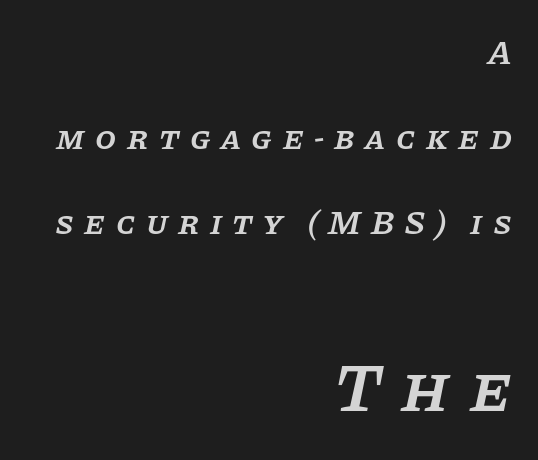
{"serif": "yes", "italic": "yes", "lean": "right", "slant_degrees": 11, "bold": "semi", "weight": "semibold", "width": "normal", "stroke_contrast": "low", "x_height": "large", "monospaced": "no", "underline": "no", "align": "right", "line_spacing": "loose", "line_spacing_ratio": 2.5, "letter_spacing": "wide", "letter_spacing_em": 0.3, "larger_block": "second", "size_ratio": 2.0, "glyph_px": 68}
